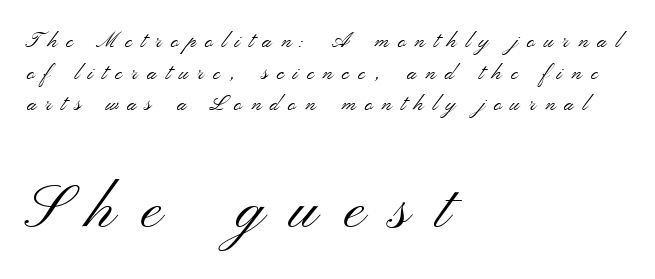
The image shows 62 px light, wide sans-serif type; set left-aligned, normal line spacing (1.51x), unusually wide letter spacing (+0.43 em), not underlined; the second (bottom) block is 2.95x larger; medium stroke contrast and a small x-height.
